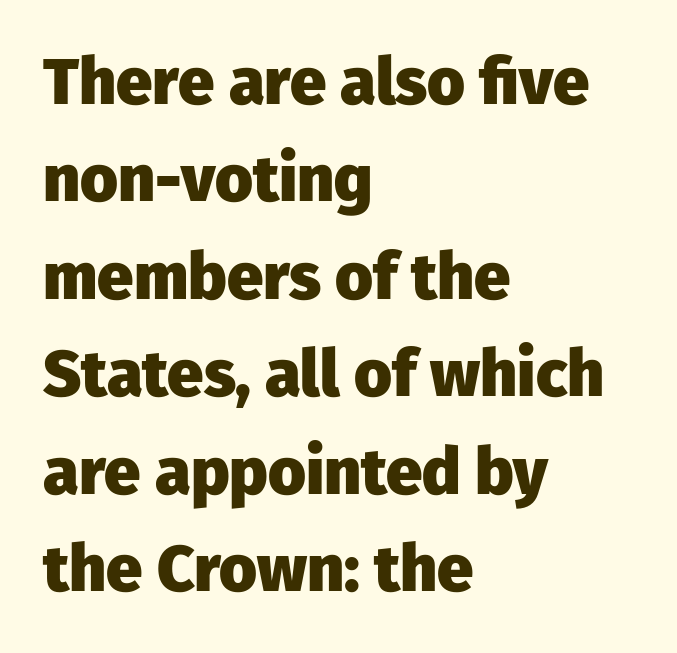
The image shows 65 px heavy sans-serif type, upright; set left-aligned, normal line spacing (1.5x), normal letter spacing, not underlined; low stroke contrast and a medium x-height.
